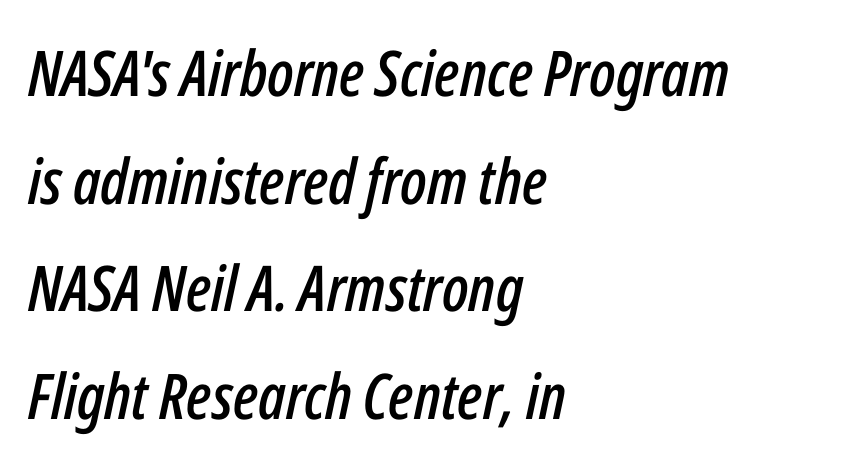
{"italic": "yes", "lean": "right", "slant_degrees": 12, "width": "condensed", "stroke_contrast": "low", "x_height": "medium", "monospaced": "no", "underline": "no", "align": "left", "line_spacing_ratio": 1.71, "letter_spacing": "normal", "letter_spacing_em": 0.0, "glyph_px": 63}
